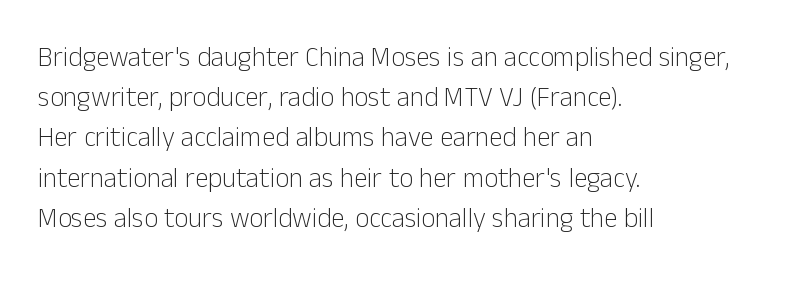
Q: Is the text bold? A: No.
Q: Is the text italic (slanted)? A: No, it is upright.
Q: Is the text underlined? A: No.
Q: How is the paragraph aligned? A: Left-aligned.
Q: Is the spacing between letters normal or unusually wide? A: Normal.
Q: Is the spacing between lines tight, normal or loose? A: Normal.
